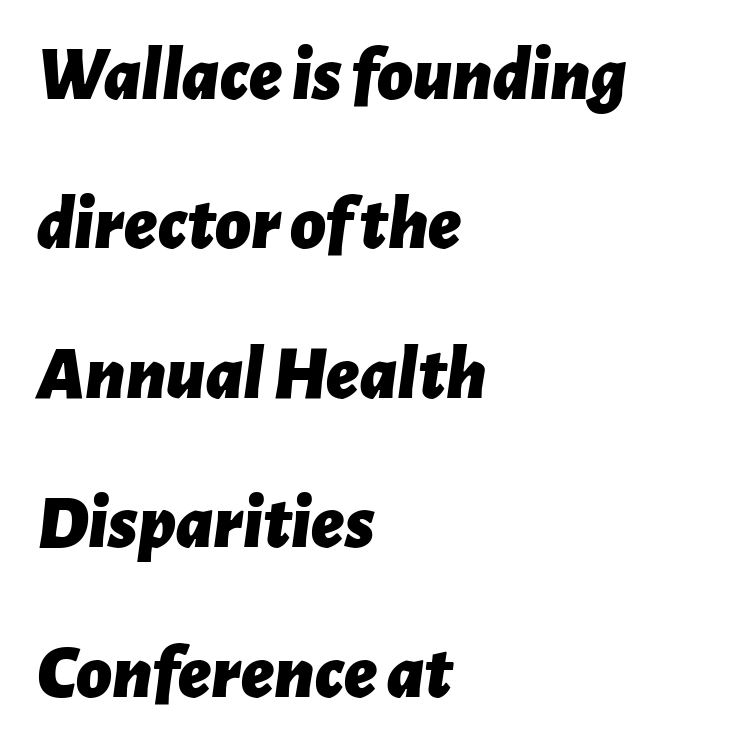
Q: Is the text bold? A: Yes.
Q: Is the text italic (slanted)? A: Yes, it leans right by about 7 degrees.
Q: Is the text underlined? A: No.
Q: How is the paragraph aligned? A: Left-aligned.
Q: Is the spacing between letters normal or unusually wide? A: Normal.
Q: Is the spacing between lines tight, normal or loose? A: Loose.
Q: Width (condensed, normal, or wide)? A: Normal.
Q: Stroke contrast? A: Low.
Q: x-height? A: Medium.
Q: Monospaced? A: No.
